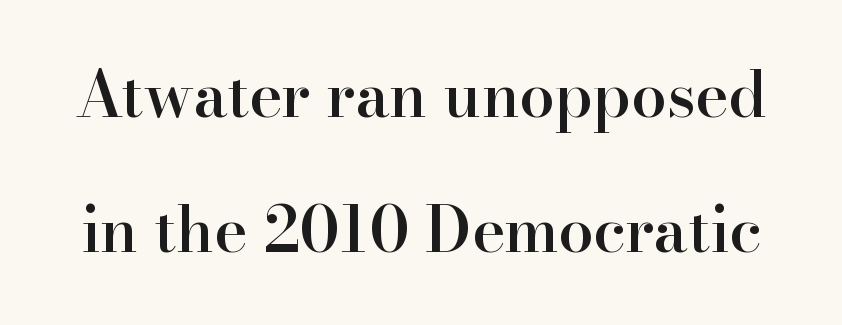
Compared with typical body copy, the letter spacing here is the same. The leading is generous, giving the passage an open texture. These lines carry some extra weight — a demibold, not a full bold. Each letter's strokes conclude with small projecting serifs. Check the space under the baseline: it is left empty. Tall strokes in this sample are plumb rather than angled.
